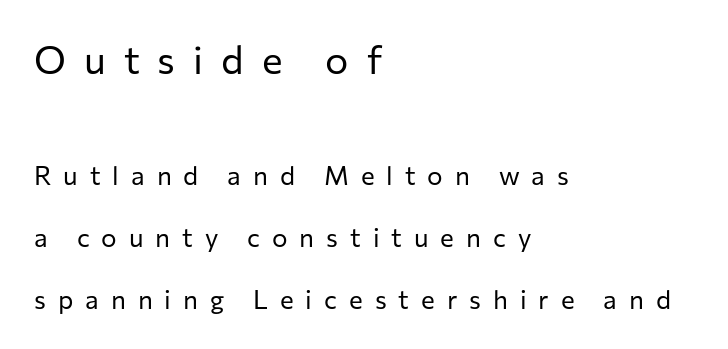
The image shows 39 px regular-weight sans-serif type, upright; set left-aligned, loose line spacing (2.38x), unusually wide letter spacing (+0.46 em), not underlined; the first (top) block is 1.5x larger; low stroke contrast and a medium x-height.
